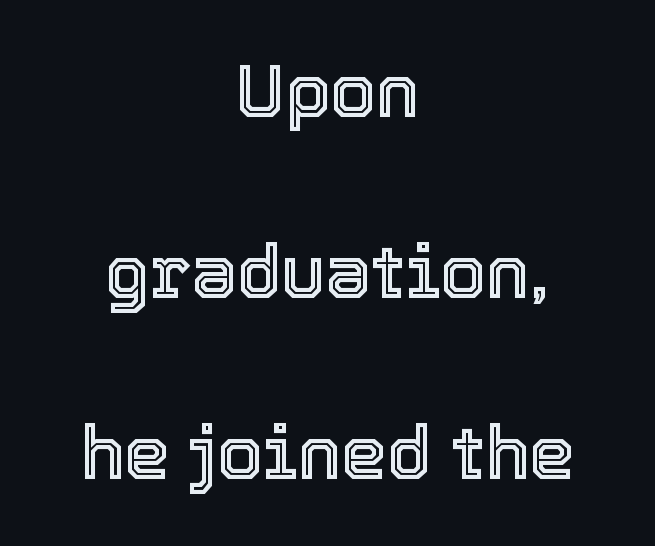
Standard letterfit; no display-style spreading of the glyphs. Rows of type keep a wide berth in the vertical direction. Each row of text sits above clean, open space. Centered paragraph, ragged on both sides.
